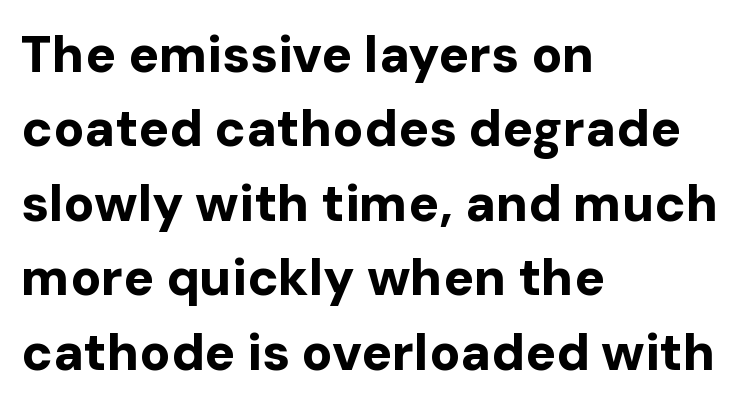
What stands out about the letter spacing? Nothing — it is the standard amount. This sample has the flowing, uneven cadence of proportional lettering. Notice how descenders clear the ascenders below comfortably — that's standard leading. Typeset ragged right — the left edge is the straight one. Anything drawn beneath the words? Only blank space. The letters stand upright; this is a roman face.
